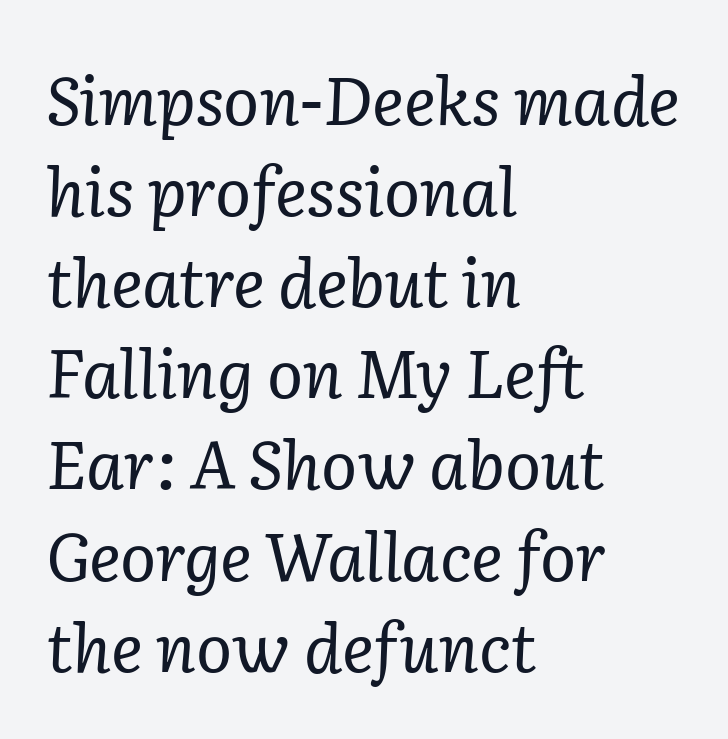
Designer's note — italics engaged. Are there feet on the stems? There are — it's a serif. Evenly set lines give the paragraph a standard silhouette. Each row of text sits above clean, open space. Weight class: somewhere from thin through regular.
